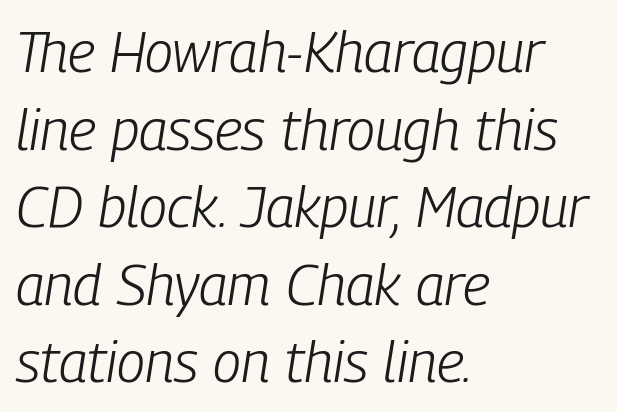
The image shows 57 px light, condensed type, italic (leaning right); set left-aligned, normal line spacing (1.36x), normal letter spacing, not underlined; low stroke contrast and a medium x-height.
